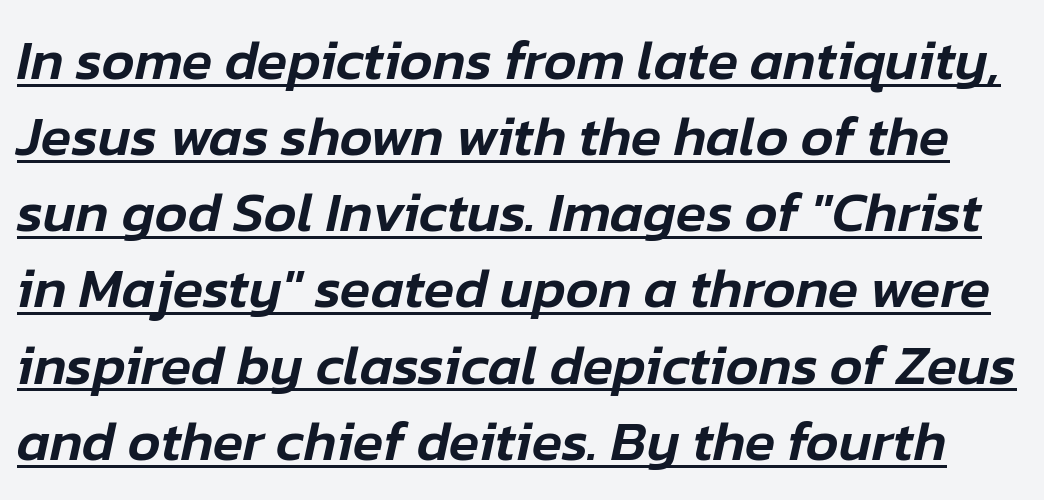
{"italic": "yes", "lean": "right", "slant_degrees": 12, "width": "normal", "stroke_contrast": "low", "x_height": "medium", "monospaced": "no", "underline": "yes", "line_spacing": "normal", "line_spacing_ratio": 1.36, "letter_spacing": "normal", "letter_spacing_em": 0.0, "glyph_px": 56}
